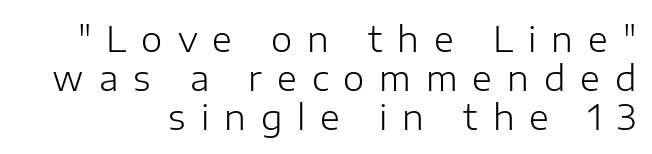
Caption: multi-line text, flush right, ragged left. The rendering inserts visible extra space after every character. Classification — sans serif. Honestly, the rows look squashed on top of each other. The face used here is proportionally spaced, like ordinary book or web type.
